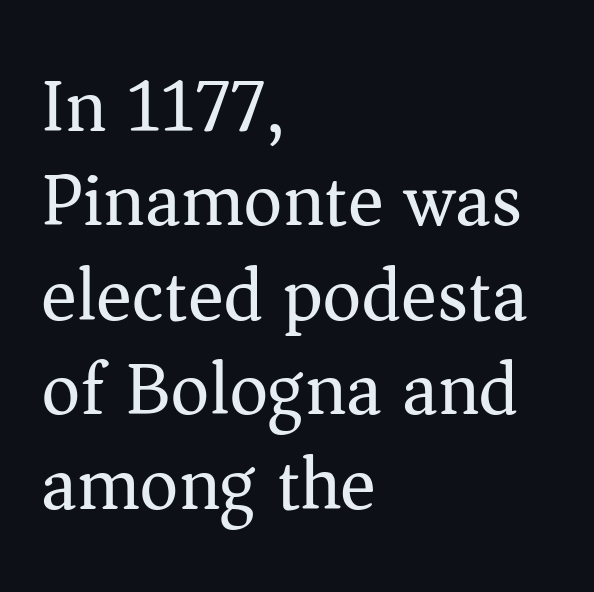
{"serif": "yes", "italic": "no", "bold": "no", "weight": "regular", "width": "normal", "stroke_contrast": "medium", "x_height": "medium", "monospaced": "no", "underline": "no", "align": "left", "line_spacing": "normal", "line_spacing_ratio": 1.26, "letter_spacing": "normal", "letter_spacing_em": 0.0, "glyph_px": 75}
